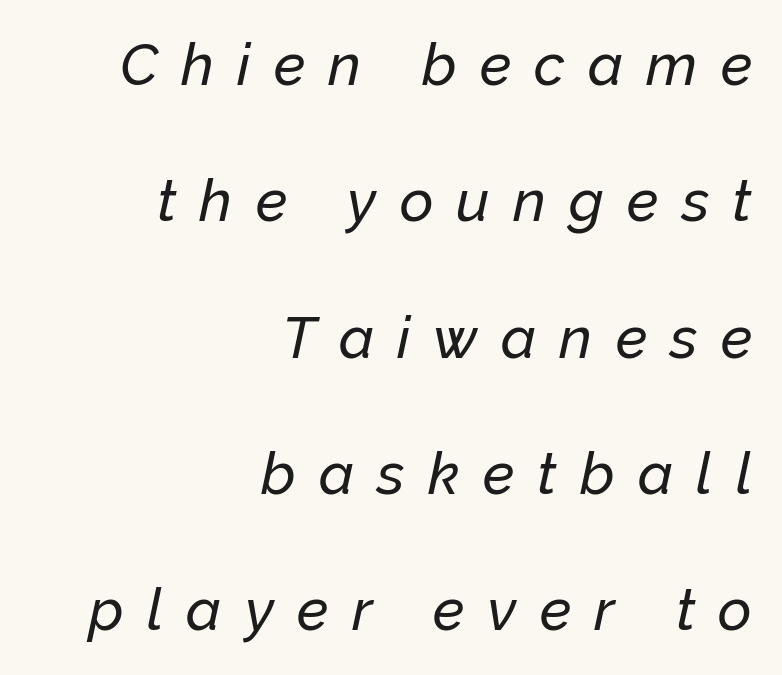
{"italic": "yes", "lean": "right", "slant_degrees": 12, "width": "normal", "stroke_contrast": "low", "x_height": "medium", "monospaced": "no", "underline": "no", "align": "right", "line_spacing": "loose", "line_spacing_ratio": 2.35, "letter_spacing": "wide", "letter_spacing_em": 0.4, "glyph_px": 58}
